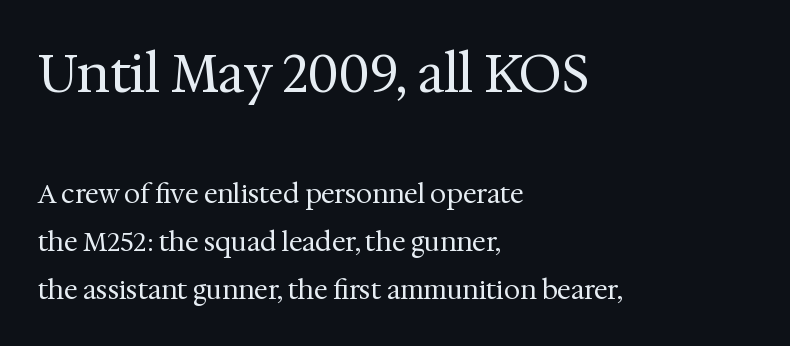
Compared with a centered layout, this one pins lines to the left instead. Is there any slant? The stems are plumb. The rendering shrinks the type as you move from the upper chunk to the lower. Spacing verdict: proportional, widths tailored to each character. The letters look calm and open, with moderate or lighter stems. There is no visible air inserted between adjacent glyphs.
